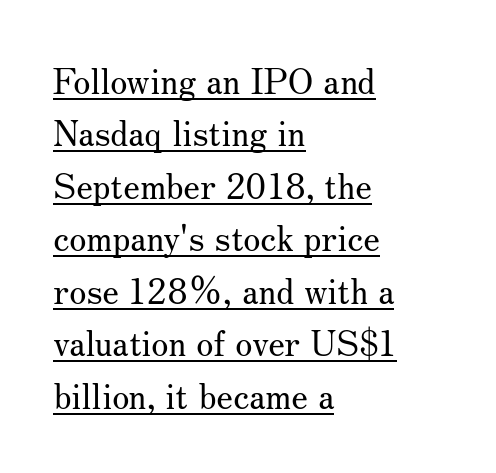
{"serif": "yes", "italic": "no", "bold": "no", "weight": "regular", "width": "normal", "stroke_contrast": "medium", "x_height": "small", "monospaced": "no", "underline": "yes", "align": "left", "line_spacing": "normal", "line_spacing_ratio": 1.5, "letter_spacing": "normal", "letter_spacing_em": 0.0, "glyph_px": 35}
